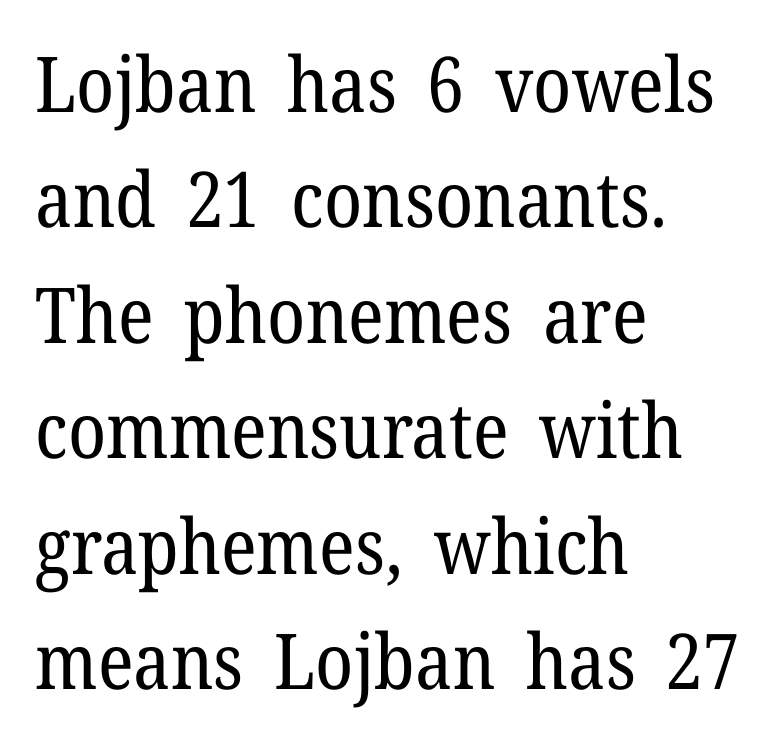
Q: Is the text bold? A: No.
Q: Is the text italic (slanted)? A: No, it is upright.
Q: Is the typeface a serif or a sans-serif typeface? A: Serif.
Q: Is the text underlined? A: No.
Q: How is the paragraph aligned? A: Left-aligned.
Q: Is the spacing between letters normal or unusually wide? A: Normal.
Q: Is the spacing between lines tight, normal or loose? A: Normal.
Q: Width (condensed, normal, or wide)? A: Normal.
Q: Stroke contrast? A: Low.
Q: x-height? A: Medium.
Q: Monospaced? A: No.
